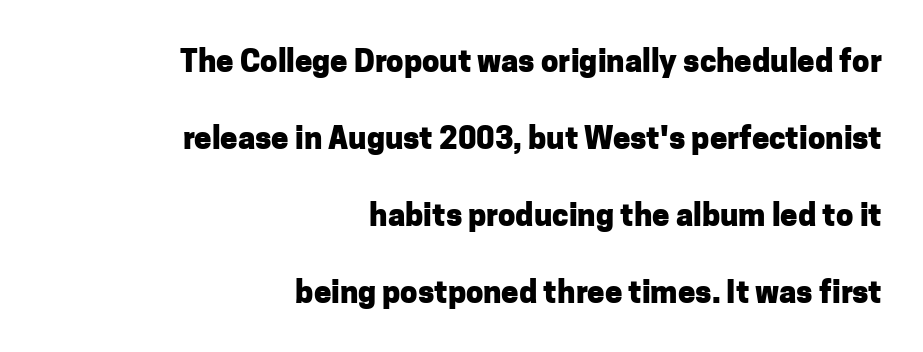
Q: Is the text bold? A: Yes.
Q: Is the text italic (slanted)? A: No, it is upright.
Q: Is the typeface a serif or a sans-serif typeface? A: Sans-serif.
Q: Is the text underlined? A: No.
Q: How is the paragraph aligned? A: Right-aligned.
Q: Is the spacing between letters normal or unusually wide? A: Normal.
Q: Is the spacing between lines tight, normal or loose? A: Loose.
Q: Width (condensed, normal, or wide)? A: Normal.
Q: Stroke contrast? A: Low.
Q: x-height? A: Medium.
Q: Monospaced? A: No.
